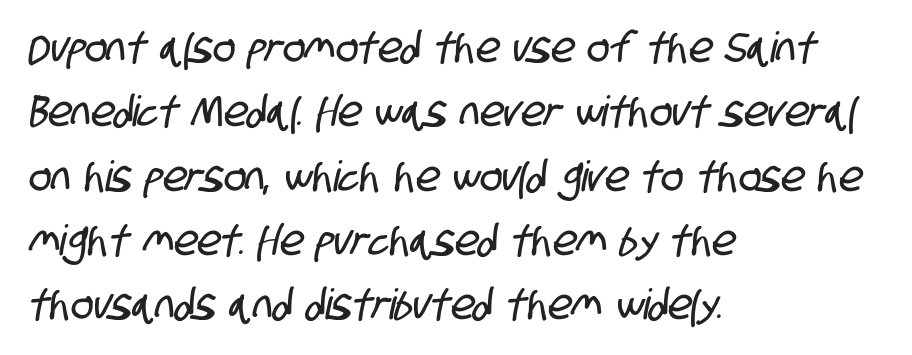
The image shows 42 px condensed sans-serif type; set left-aligned, normal line spacing (1.53x), normal letter spacing, not underlined; low stroke contrast and a large x-height.
